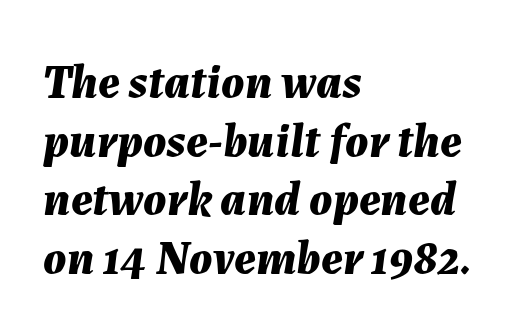
{"italic": "yes", "lean": "right", "slant_degrees": 7, "bold": "yes", "weight": "bold", "width": "normal", "stroke_contrast": "medium", "x_height": "medium", "monospaced": "no", "underline": "no", "align": "left", "line_spacing_ratio": 1.22, "letter_spacing": "normal", "letter_spacing_em": 0.0, "glyph_px": 48}
